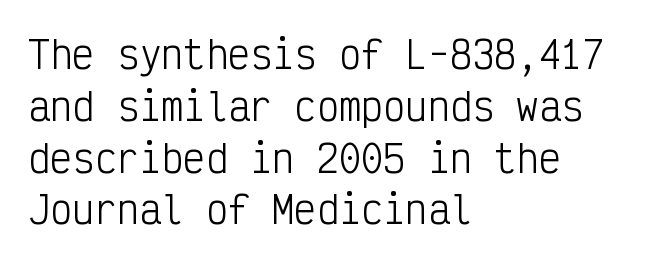
Nope, no serifs anywhere on these letters. This sample has the even, mechanical cadence of fixed-width lettering. The lettering stays uniformly vertical, giving the passage a roman look. Which margin do the lines hug? The left one — the right edge is uneven.
